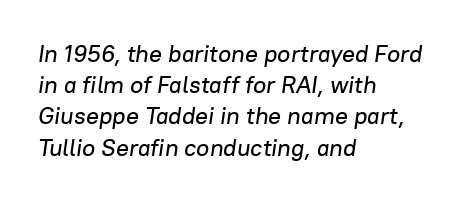
{"italic": "yes", "lean": "right", "slant_degrees": 8, "underline": "no", "align": "left", "line_spacing": "normal", "line_spacing_ratio": 1.3, "letter_spacing": "normal", "letter_spacing_em": 0.0, "glyph_px": 24}
